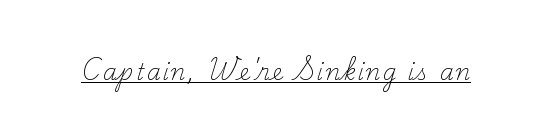
The face used here appears with an underline applied. Is the stroke heavy? The answer is a plain regular-or-lighter.
